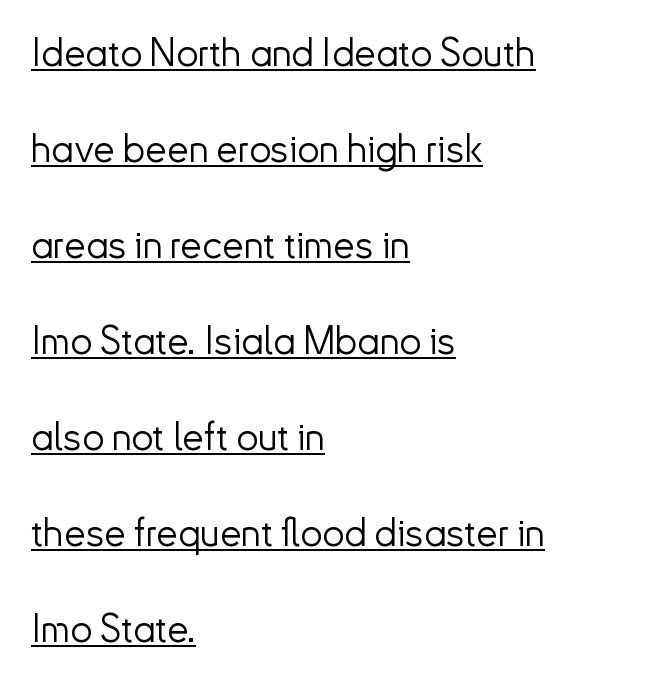
The image shows 39 px light sans-serif type, upright; set left-aligned, loose line spacing (2.46x), normal letter spacing, underlined; low stroke contrast and a small x-height.
